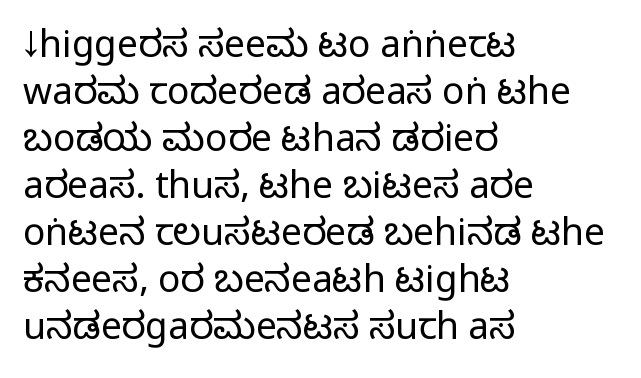
Q: Is the text italic (slanted)? A: No, it is upright.
Q: Is the typeface a serif or a sans-serif typeface? A: Sans-serif.
Q: Is the text underlined? A: No.
Q: How is the paragraph aligned? A: Left-aligned.
Q: Is the spacing between letters normal or unusually wide? A: Normal.
Q: Is the spacing between lines tight, normal or loose? A: Normal.
Q: Width (condensed, normal, or wide)? A: Condensed.
Q: Stroke contrast? A: Medium.
Q: Monospaced? A: No.
